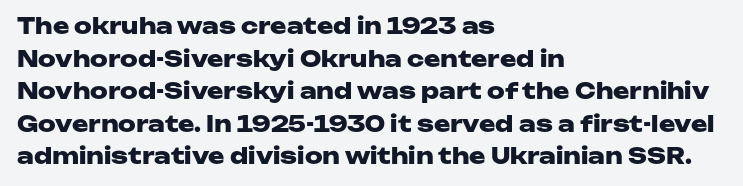
The letters stand straight up with perfectly vertical stems. Vertical spacing — default. Beneath every word, the page is bare. Typeset ragged right — the left edge is the straight one.
